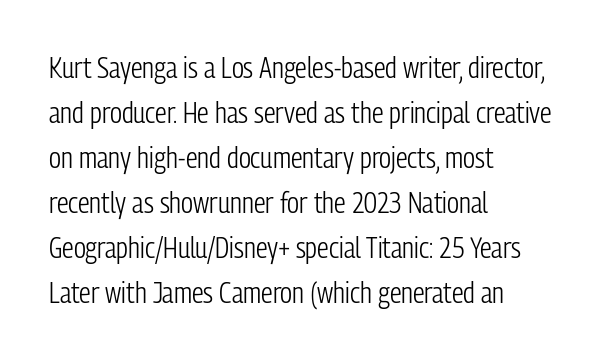
Q: Is the text bold? A: No.
Q: Is the text italic (slanted)? A: No, it is upright.
Q: Is the typeface a serif or a sans-serif typeface? A: Sans-serif.
Q: Is the text underlined? A: No.
Q: How is the paragraph aligned? A: Left-aligned.
Q: Is the spacing between letters normal or unusually wide? A: Normal.
Q: Is the spacing between lines tight, normal or loose? A: Normal.
Q: Width (condensed, normal, or wide)? A: Condensed.
Q: Stroke contrast? A: Low.
Q: x-height? A: Medium.
Q: Monospaced? A: No.
